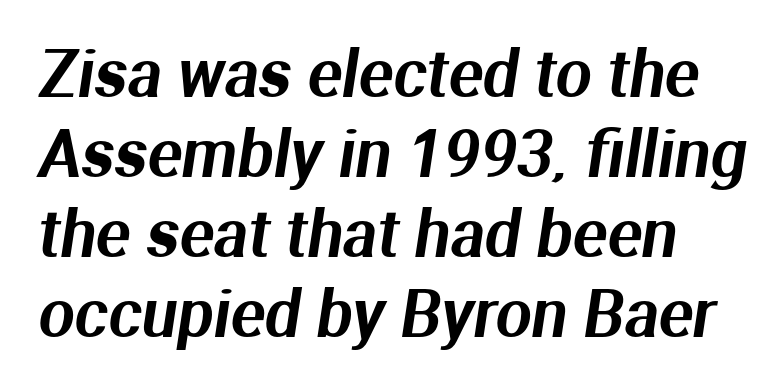
Q: Is the typeface a serif or a sans-serif typeface? A: Sans-serif.
Q: Is the text underlined? A: No.
Q: Is the spacing between letters normal or unusually wide? A: Normal.
Q: Is the spacing between lines tight, normal or loose? A: Normal.
Q: Width (condensed, normal, or wide)? A: Normal.
Q: Stroke contrast? A: Medium.
Q: x-height? A: Medium.
Q: Monospaced? A: No.
